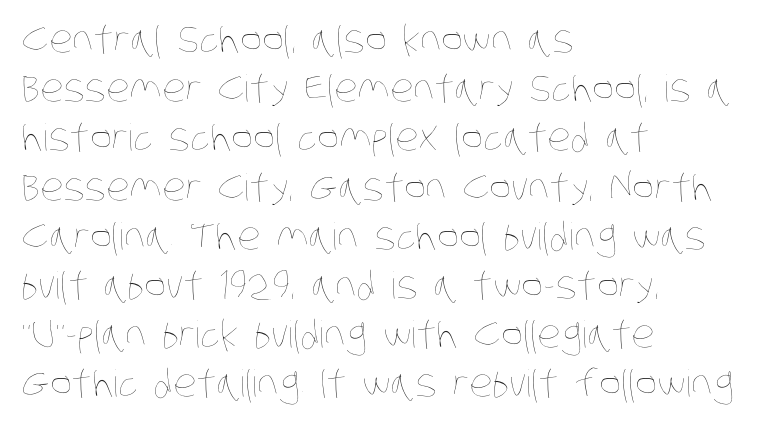
The image shows 37 px thin, condensed type; set left-aligned, normal line spacing (1.33x), normal letter spacing, not underlined; low stroke contrast and a large x-height.
